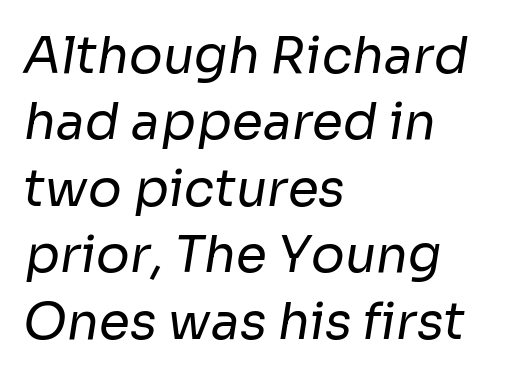
The image shows 50 px regular-weight sans-serif type; set left-aligned, normal line spacing (1.33x), normal letter spacing, not underlined; low stroke contrast and a medium x-height.
